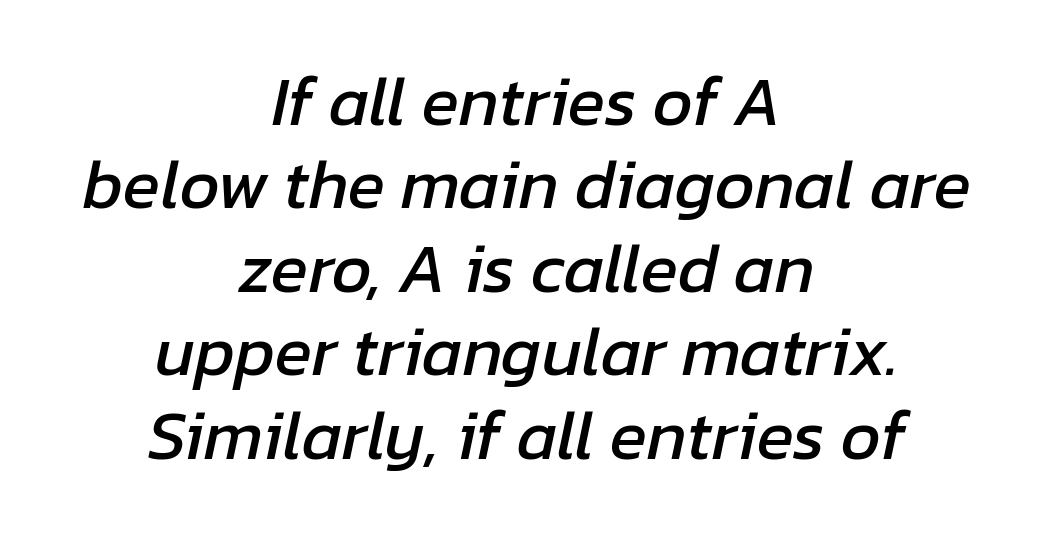
{"italic": "yes", "lean": "right", "slant_degrees": 12, "width": "normal", "stroke_contrast": "low", "x_height": "medium", "monospaced": "no", "underline": "no", "align": "center", "line_spacing_ratio": 1.21, "letter_spacing": "normal", "letter_spacing_em": 0.0, "glyph_px": 69}
